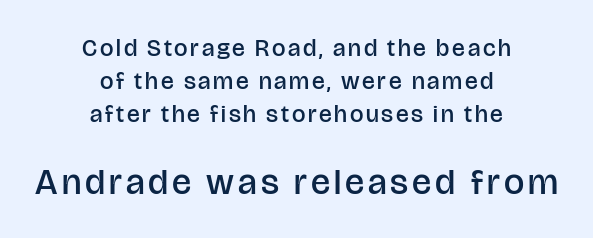
The face used here appears at its bigger size in the lower chunk. Layout note: lines centered. Each new line begins a customary step beneath the previous one. These lines are composed in type without serifs. The rendering uses natural spacing where letterforms have individual widths. In terms of posture, this sample is upright.
